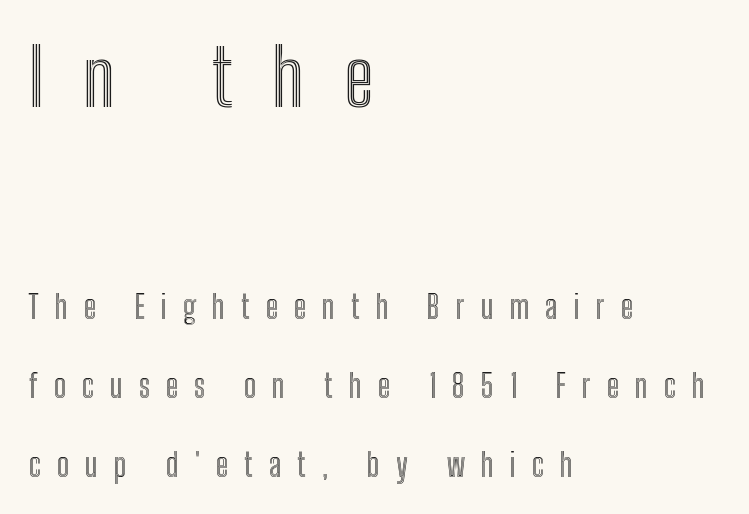
Q: Is the text italic (slanted)? A: No, it is upright.
Q: Is the text underlined? A: No.
Q: How is the paragraph aligned? A: Left-aligned.
Q: Is the spacing between letters normal or unusually wide? A: Unusually wide.
Q: Is the spacing between lines tight, normal or loose? A: Loose.
Q: Which block of text is set in a larger size, the first (top) or the second (bottom)? A: The first (top) one.
Q: Width (condensed, normal, or wide)? A: Condensed.
Q: x-height? A: Medium.
Q: Monospaced? A: No.
